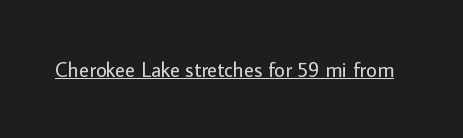
Italic: no, the glyphs are upright roman. You can see a thin bar hugging the bottom of the glyphs. Nothing heavy about these letters — not bold at all. Look at the tracking — it's just the regular setting, nothing added.
